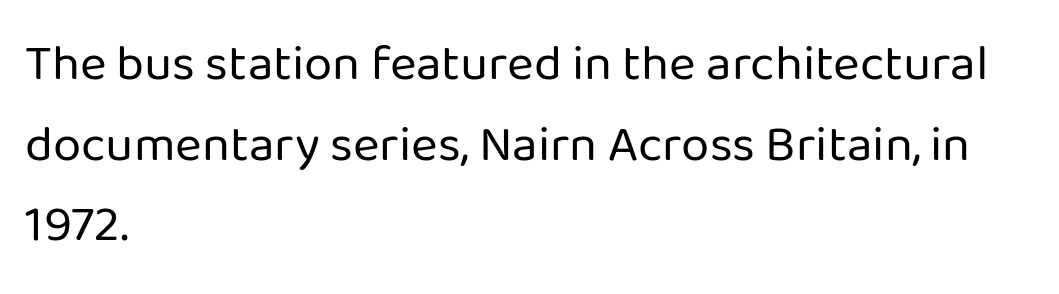
Q: Is the text bold? A: No.
Q: Is the text italic (slanted)? A: No, it is upright.
Q: Is the typeface a serif or a sans-serif typeface? A: Sans-serif.
Q: Is the text underlined? A: No.
Q: How is the paragraph aligned? A: Left-aligned.
Q: Is the spacing between letters normal or unusually wide? A: Normal.
Q: Is the spacing between lines tight, normal or loose? A: Normal.
Q: Width (condensed, normal, or wide)? A: Normal.
Q: Stroke contrast? A: Low.
Q: x-height? A: Medium.
Q: Monospaced? A: No.
